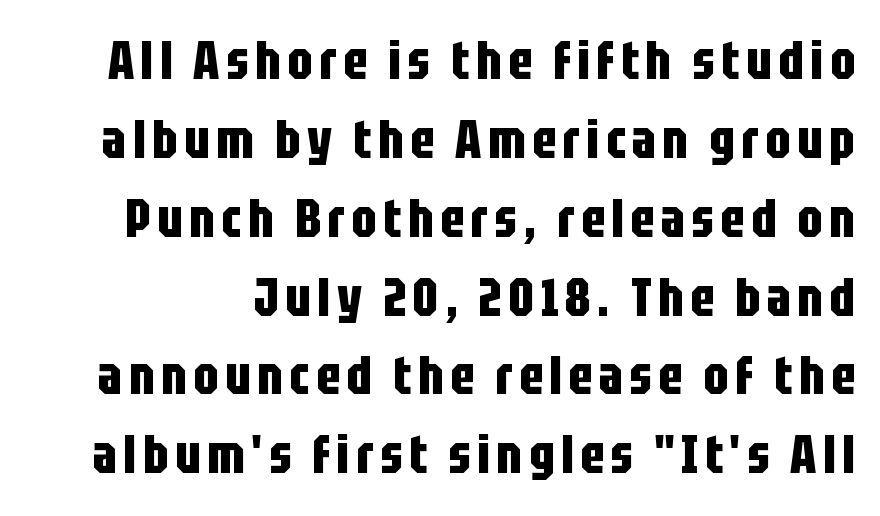
Chunky letters — that's bold for sure. A normal amount of white space separates one row of letters from the next. You could not count columns in this text — the font is proportionally spaced. The baseline area is clear.
